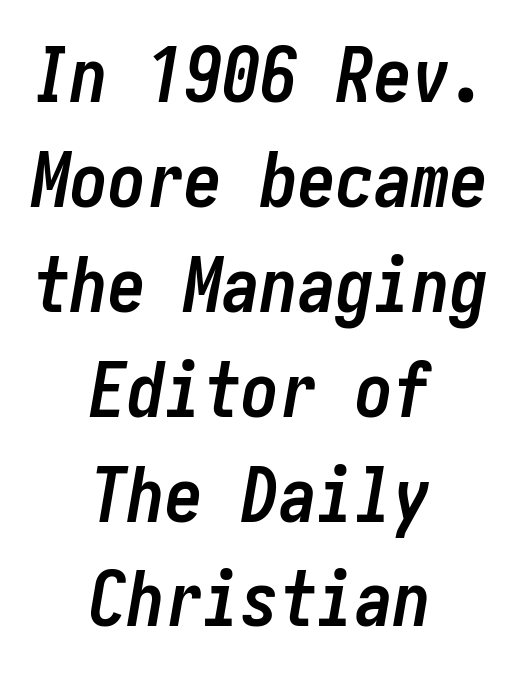
{"italic": "yes", "lean": "right", "slant_degrees": 10, "bold": "yes", "weight": "semibold", "width": "condensed", "stroke_contrast": "low", "x_height": "medium", "underline": "no", "align": "center", "line_spacing": "normal", "line_spacing_ratio": 1.38, "letter_spacing": "normal", "letter_spacing_em": 0.0, "glyph_px": 76}
